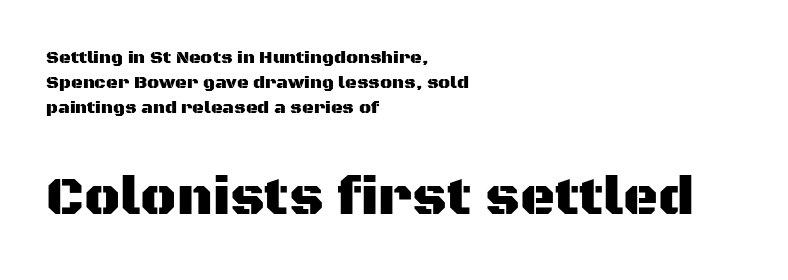
Q: Is the text italic (slanted)? A: No, it is upright.
Q: Is the typeface a serif or a sans-serif typeface? A: Sans-serif.
Q: Is the text underlined? A: No.
Q: How is the paragraph aligned? A: Left-aligned.
Q: Is the spacing between letters normal or unusually wide? A: Normal.
Q: Is the spacing between lines tight, normal or loose? A: Normal.
Q: Which block of text is set in a larger size, the first (top) or the second (bottom)? A: The second (bottom) one.
Q: Width (condensed, normal, or wide)? A: Normal.
Q: Stroke contrast? A: Medium.
Q: x-height? A: Large.
Q: Monospaced? A: No.
